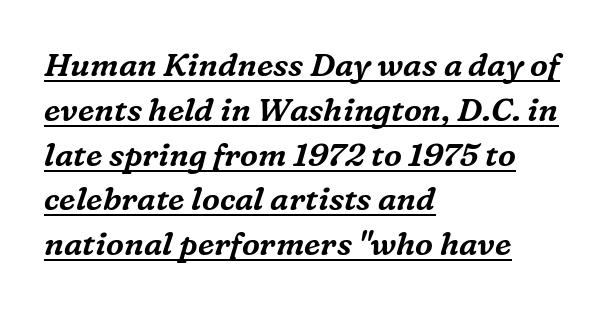
Q: Is the text italic (slanted)? A: Yes, it leans right by about 16 degrees.
Q: Is the typeface a serif or a sans-serif typeface? A: Serif.
Q: Is the text underlined? A: Yes.
Q: How is the paragraph aligned? A: Left-aligned.
Q: Is the spacing between letters normal or unusually wide? A: Normal.
Q: Is the spacing between lines tight, normal or loose? A: Normal.
Q: Width (condensed, normal, or wide)? A: Normal.
Q: Stroke contrast? A: Medium.
Q: x-height? A: Medium.
Q: Monospaced? A: No.
